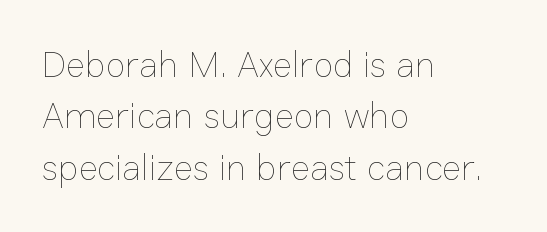
Q: Is the text bold? A: No.
Q: Is the text italic (slanted)? A: No, it is upright.
Q: Is the text underlined? A: No.
Q: How is the paragraph aligned? A: Left-aligned.
Q: Is the spacing between letters normal or unusually wide? A: Normal.
Q: Is the spacing between lines tight, normal or loose? A: Normal.
Q: Width (condensed, normal, or wide)? A: Normal.
Q: Stroke contrast? A: Low.
Q: x-height? A: Medium.
Q: Monospaced? A: No.
